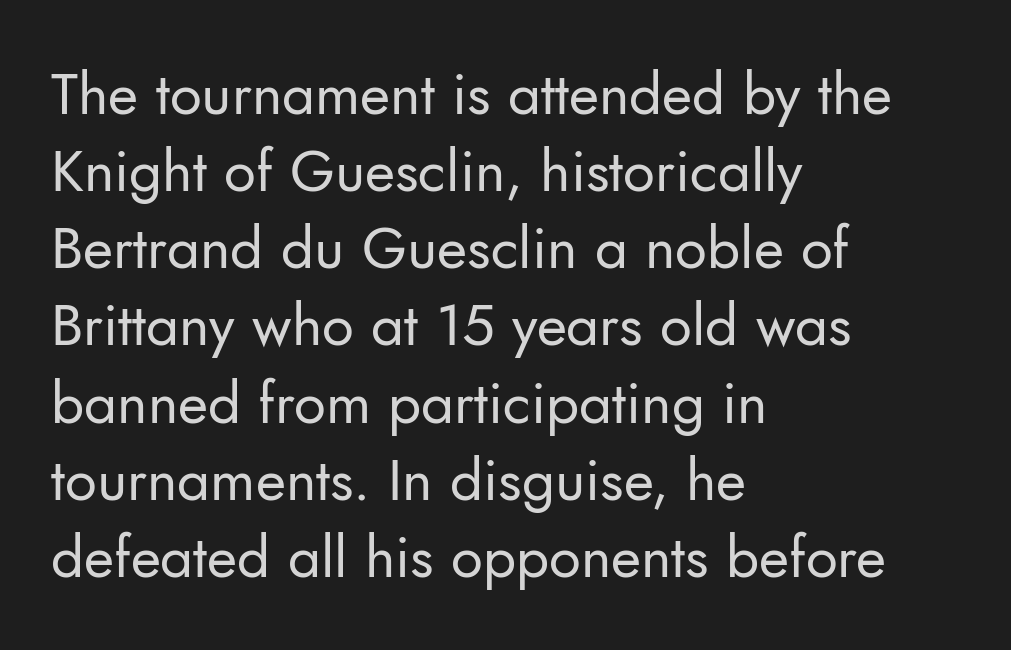
The image shows 58 px regular-weight sans-serif type, upright; set left-aligned, normal line spacing (1.33x), normal letter spacing, not underlined; low stroke contrast and a small x-height.
